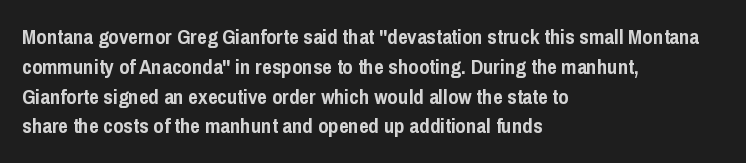
Q: Is the text bold? A: Yes.
Q: Is the text italic (slanted)? A: No, it is upright.
Q: Is the text underlined? A: No.
Q: How is the paragraph aligned? A: Left-aligned.
Q: Is the spacing between letters normal or unusually wide? A: Normal.
Q: Is the spacing between lines tight, normal or loose? A: Normal.
